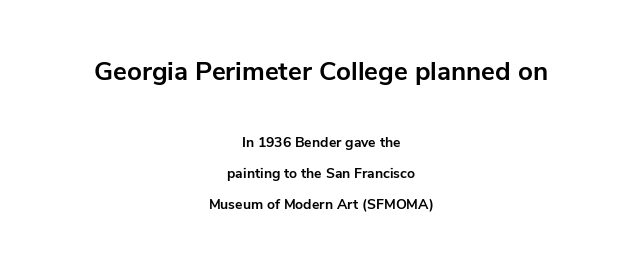
The image shows 26 px bold type, upright; set centered, loose line spacing (2.22x), normal letter spacing, not underlined; the first (top) block is 1.86x larger.
